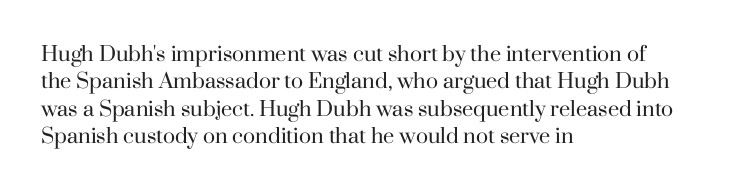
The image shows 20 px text type, upright; set left-aligned, normal line spacing (1.37x), normal letter spacing, not underlined.
